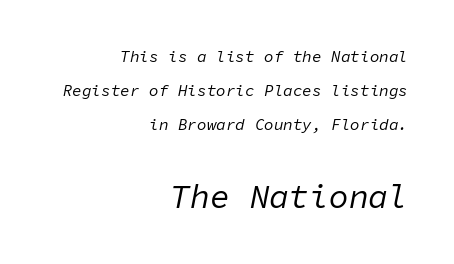
The image shows 33 px regular-weight type, italic (leaning right), monospaced; set right-aligned, loose line spacing (2.13x), normal letter spacing, not underlined; the second (bottom) block is 2.06x larger; low stroke contrast and a medium x-height.
